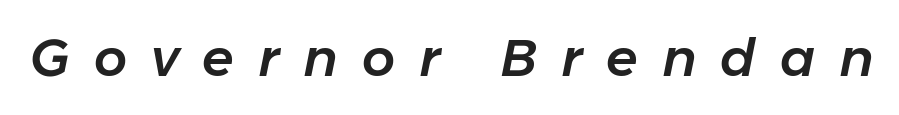
Lines of text with bare space underneath. Inter-character spacing is expanded well beyond the font's built-in metrics. The letters advance in unequal steps, a hallmark of proportional type. You can tell it's italic because the verticals aren't actually vertical.
